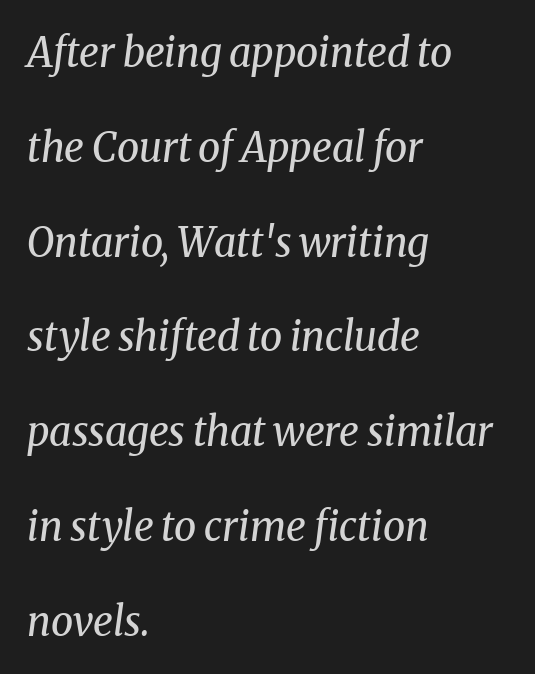
{"serif": "yes", "italic": "yes", "lean": "right", "slant_degrees": 8, "bold": "no", "weight": "regular", "width": "normal", "stroke_contrast": "medium", "x_height": "medium", "monospaced": "no", "underline": "no", "align": "left", "line_spacing": "loose", "line_spacing_ratio": 2.37, "letter_spacing": "normal", "letter_spacing_em": 0.0, "glyph_px": 40}
